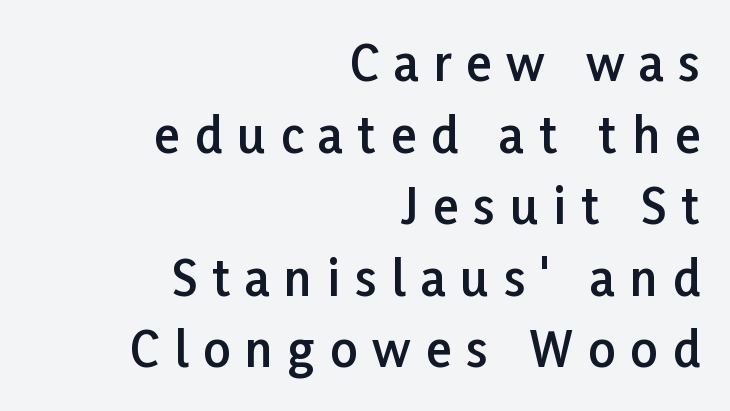
Tall strokes in this sample are plumb rather than angled. Glyph-to-glyph distance is far greater than everyday printed text. How heavy is the stroke? Medium-heavy — a semibold, shy of bold. The font family rendered here belongs to the sans-serif group.
